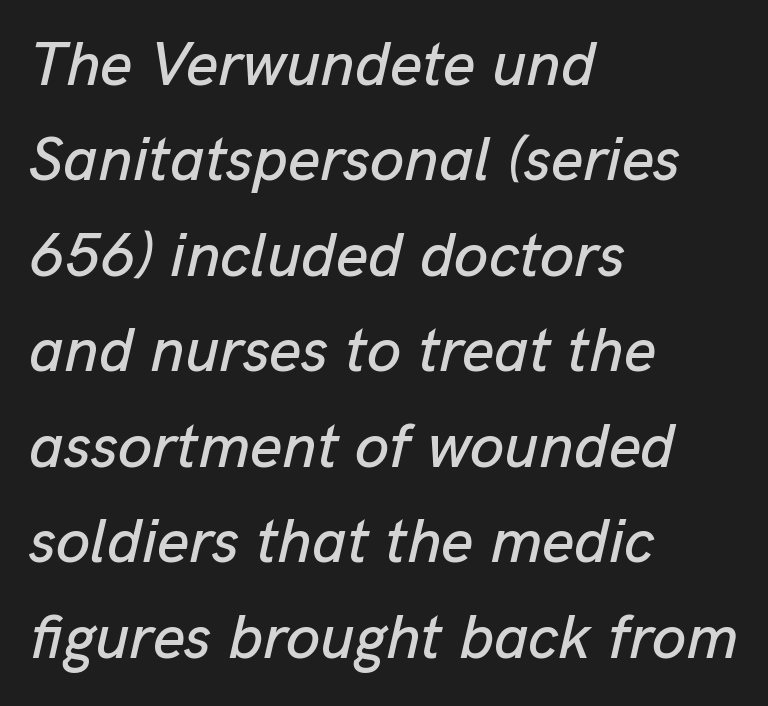
The image shows 62 px text type, italic (leaning right); set left-aligned, normal line spacing (1.54x), normal letter spacing, not underlined; low stroke contrast and a medium x-height.
